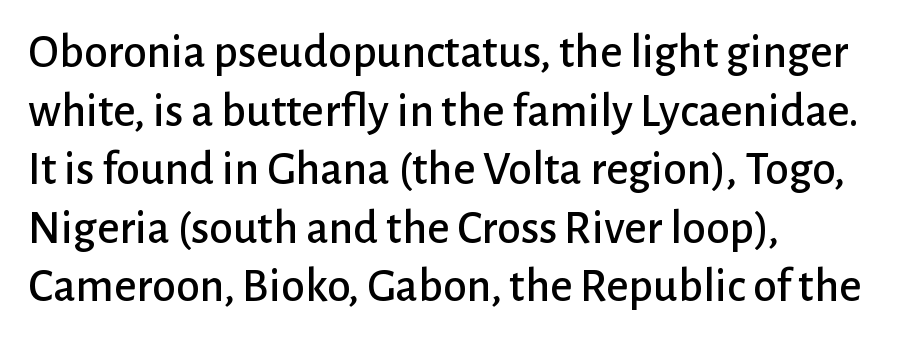
The image shows 48 px sans-serif type, upright; set left-aligned, line spacing 1.22x, normal letter spacing, not underlined; low stroke contrast and a medium x-height.
